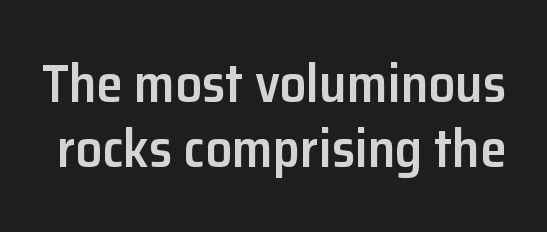
The image shows 53 px semibold sans-serif type, upright; set line spacing 1.22x, normal letter spacing, not underlined; low stroke contrast and a medium x-height.
